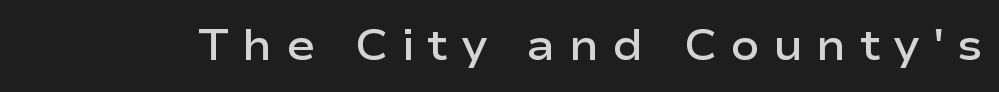
Q: Is the text bold? A: Semi-bold.
Q: Is the text italic (slanted)? A: No, it is upright.
Q: Is the typeface a serif or a sans-serif typeface? A: Sans-serif.
Q: Is the text underlined? A: No.
Q: Is the spacing between letters normal or unusually wide? A: Unusually wide.
Q: Width (condensed, normal, or wide)? A: Wide.
Q: Stroke contrast? A: Low.
Q: x-height? A: Medium.
Q: Monospaced? A: No.
